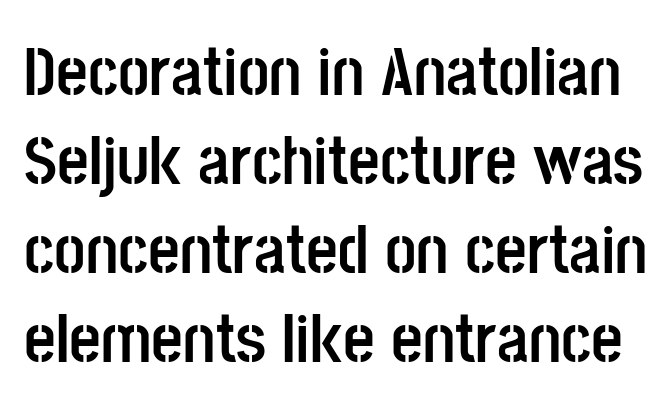
Words float on clear page, feet unadorned. Stroke thickness is high; the sample reads as a true bold. The face used here is a sans, in the tradition of grotesques and geometrics. A roman cut, with each character standing at attention. Character widths vary here, with narrow letters taking less room than wide ones.
